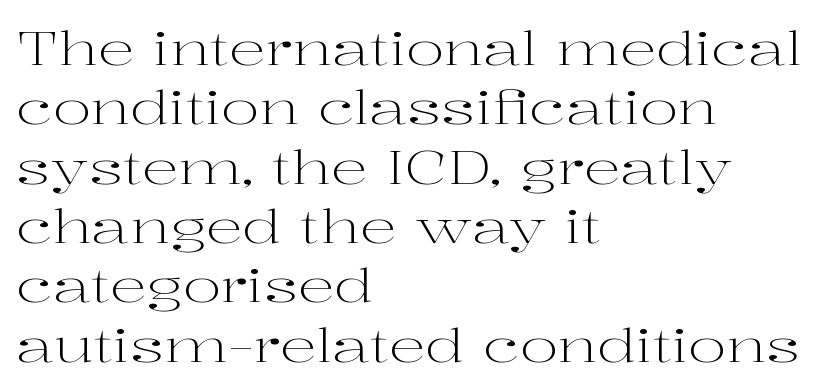
Q: Is the text bold? A: No.
Q: Is the text italic (slanted)? A: No, it is upright.
Q: Is the typeface a serif or a sans-serif typeface? A: Serif.
Q: Is the text underlined? A: No.
Q: How is the paragraph aligned? A: Left-aligned.
Q: Is the spacing between letters normal or unusually wide? A: Normal.
Q: Is the spacing between lines tight, normal or loose? A: Normal.
Q: Width (condensed, normal, or wide)? A: Wide.
Q: Stroke contrast? A: High.
Q: x-height? A: Medium.
Q: Monospaced? A: No.
